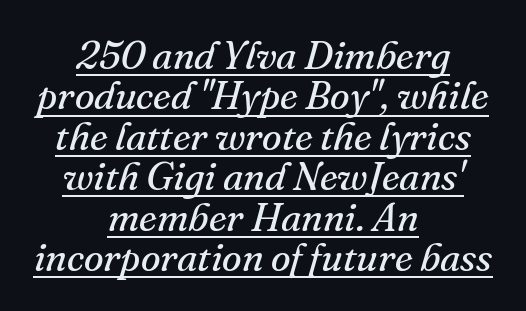
The image shows 40 px regular-weight serif type, italic (leaning right); set centered, tight line spacing (1.01x), normal letter spacing, underlined; medium stroke contrast and a small x-height.
